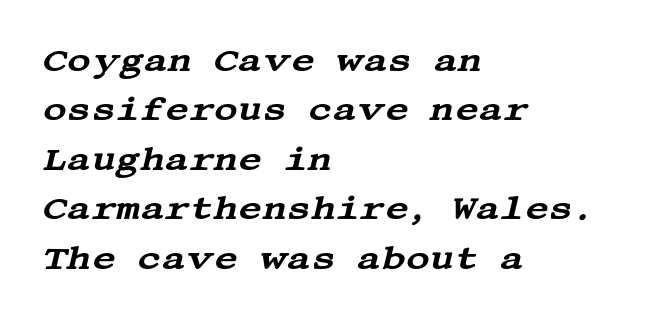
Q: Is the text italic (slanted)? A: Yes, it leans right by about 13 degrees.
Q: Is the typeface a serif or a sans-serif typeface? A: Serif.
Q: Is the text underlined? A: No.
Q: How is the paragraph aligned? A: Left-aligned.
Q: Is the spacing between letters normal or unusually wide? A: Normal.
Q: Is the spacing between lines tight, normal or loose? A: Normal.
Q: Width (condensed, normal, or wide)? A: Wide.
Q: Stroke contrast? A: Medium.
Q: x-height? A: Large.
